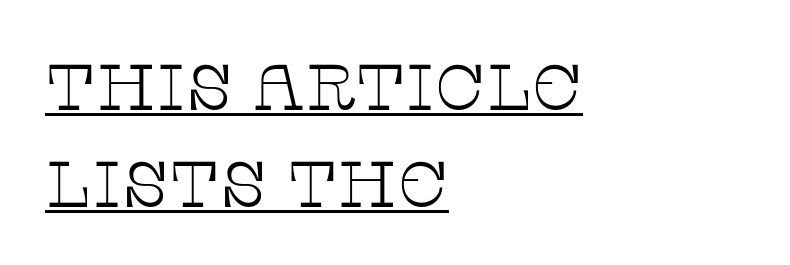
Q: Is the text bold? A: No.
Q: Is the text italic (slanted)? A: No, it is upright.
Q: Is the typeface a serif or a sans-serif typeface? A: Serif.
Q: Is the text underlined? A: Yes.
Q: How is the paragraph aligned? A: Left-aligned.
Q: Is the spacing between letters normal or unusually wide? A: Normal.
Q: Is the spacing between lines tight, normal or loose? A: Normal.
Q: Width (condensed, normal, or wide)? A: Wide.
Q: Stroke contrast? A: Low.
Q: x-height? A: Large.
Q: Monospaced? A: No.
